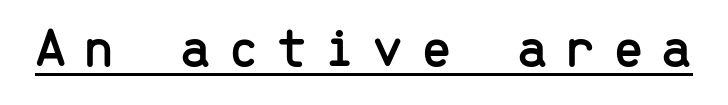
{"serif": "no", "italic": "no", "width": "normal", "stroke_contrast": "low", "x_height": "medium", "monospaced": "yes", "underline": "yes", "letter_spacing": "wide", "letter_spacing_em": 0.3, "glyph_px": 56}
